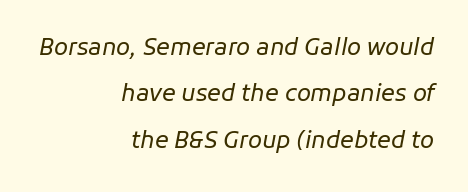
This rendering leaves character spacing at its baseline value. This block would shrink considerably if given ordinary leading; it's expanded now. Is this a heavy cut? Hardly; it is regular or lighter. Notice how the passage keeps a crisp vertical edge on the right only.
